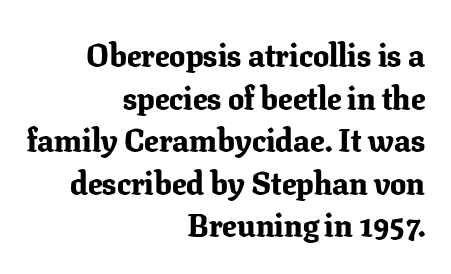
Posture: upright roman. Typographically, this falls in the serif category. The gap between lines stays unmarked. This sample has the flowing, uneven cadence of proportional lettering. The lines in this sample share a right terminus and differ only in where they begin. Observe the ordinary spacing: letters are neighbours, not strangers.
